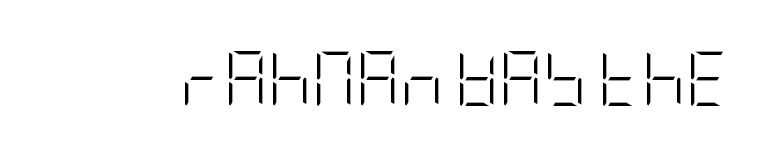
Q: Is the text bold? A: No.
Q: Is the text italic (slanted)? A: No, it is upright.
Q: Is the typeface a serif or a sans-serif typeface? A: Sans-serif.
Q: Is the text underlined? A: No.
Q: Is the spacing between letters normal or unusually wide? A: Normal.
Q: Width (condensed, normal, or wide)? A: Condensed.
Q: Stroke contrast? A: Low.
Q: x-height? A: Large.
